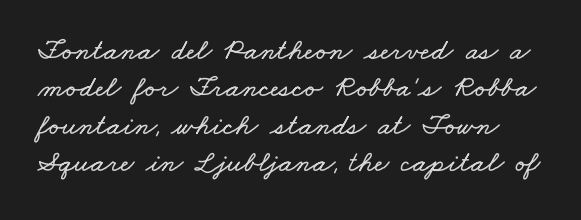
Q: Is the text underlined? A: No.
Q: Is the spacing between letters normal or unusually wide? A: Normal.
Q: Is the spacing between lines tight, normal or loose? A: Normal.
Q: Width (condensed, normal, or wide)? A: Wide.
Q: Stroke contrast? A: Low.
Q: x-height? A: Small.
Q: Monospaced? A: No.
